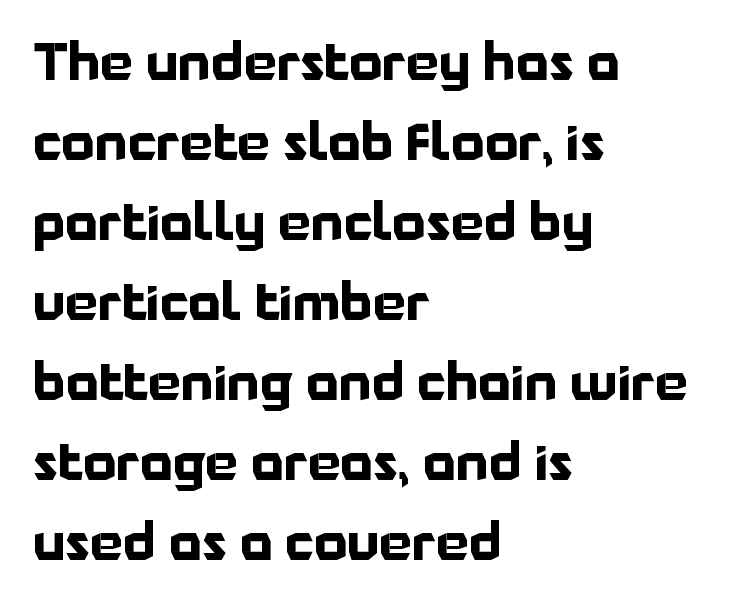
The image shows 52 px bold sans-serif type, upright; set left-aligned, normal line spacing (1.54x), normal letter spacing, not underlined; low stroke contrast and a medium x-height.
